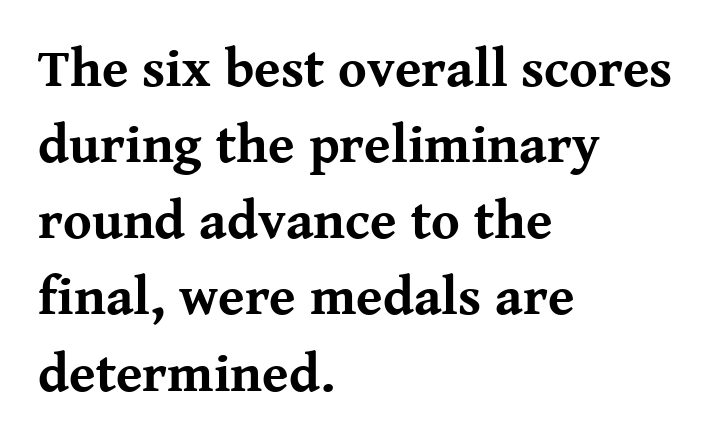
The image shows 54 px bold serif type, upright; set left-aligned, normal line spacing (1.41x), normal letter spacing, not underlined; medium stroke contrast and a medium x-height.
